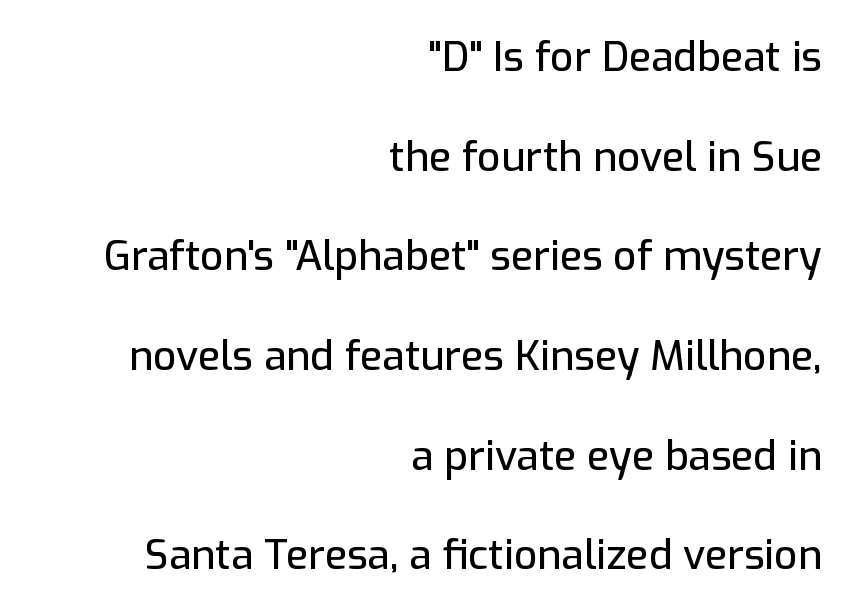
The image shows 41 px sans-serif type, upright; set right-aligned, loose line spacing (2.43x), normal letter spacing, not underlined; low stroke contrast and a medium x-height.
